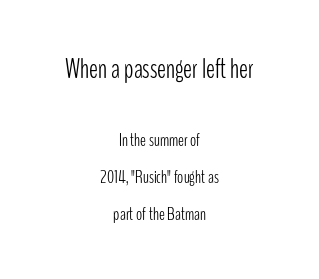
The horizontal fit of the characters is conventional and even. This is the regular roman posture of the typeface. The first block has been scaled up relative to the second. The characters are drawn with everyday or finer stroke widths.
